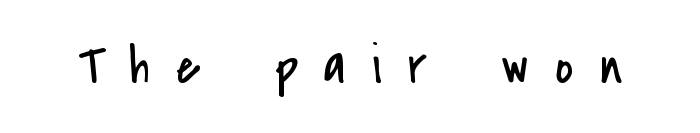
Does the lettering tilt? It doesn't — this is upright. Grotesque or geometric, the face here clearly has no serifs. Descender tails drop into unmarked territory. Spacing between characters has been opened up far beyond the box default. The rendering uses natural spacing where letterforms have individual widths.
